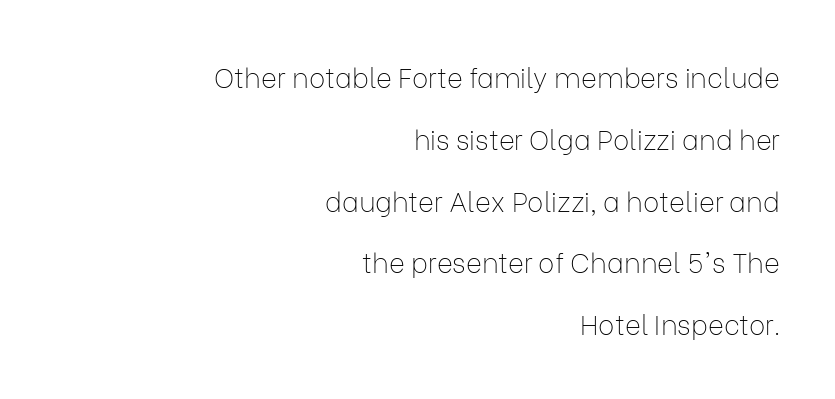
{"italic": "no", "bold": "no", "underline": "no", "align": "right", "line_spacing": "loose", "line_spacing_ratio": 2.29, "letter_spacing": "normal", "letter_spacing_em": 0.0, "glyph_px": 27}
